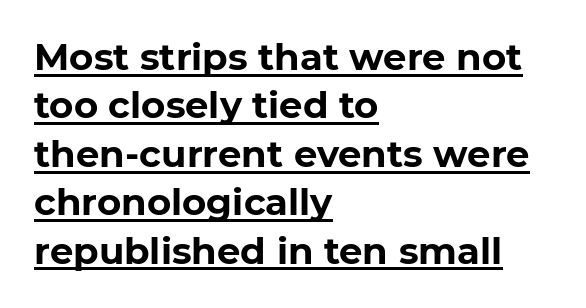
{"serif": "no", "italic": "no", "bold": "yes", "weight": "bold", "width": "normal", "stroke_contrast": "low", "x_height": "medium", "monospaced": "no", "underline": "yes", "align": "left", "line_spacing": "normal", "line_spacing_ratio": 1.31, "letter_spacing": "normal", "letter_spacing_em": 0.0, "glyph_px": 37}
